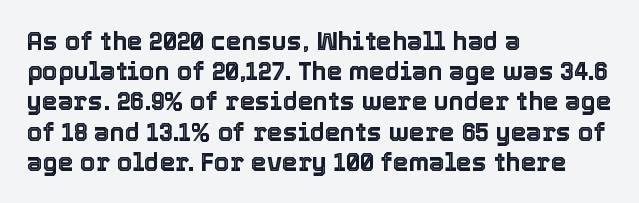
Q: Is the text italic (slanted)? A: No, it is upright.
Q: Is the text underlined? A: No.
Q: How is the paragraph aligned? A: Left-aligned.
Q: Is the spacing between letters normal or unusually wide? A: Normal.
